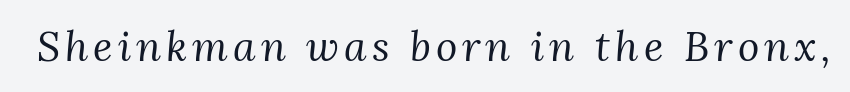
The foot of each line stays bare and open. An italicized treatment has been applied to the whole sample. Stroke mass is kept to a normal reading level or below. To sum up the face: it has serifs. A typesetter would call this proportional, since set widths differ per character.
